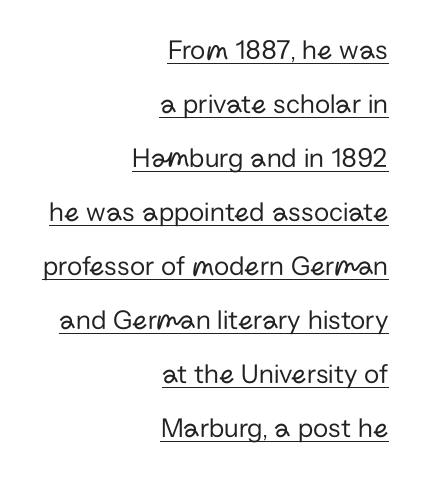
Q: Is the text bold? A: No.
Q: Is the text italic (slanted)? A: No, it is upright.
Q: Is the typeface a serif or a sans-serif typeface? A: Sans-serif.
Q: Is the text underlined? A: Yes.
Q: How is the paragraph aligned? A: Right-aligned.
Q: Is the spacing between letters normal or unusually wide? A: Normal.
Q: Is the spacing between lines tight, normal or loose? A: Loose.
Q: Width (condensed, normal, or wide)? A: Normal.
Q: Stroke contrast? A: Low.
Q: x-height? A: Medium.
Q: Monospaced? A: No.
